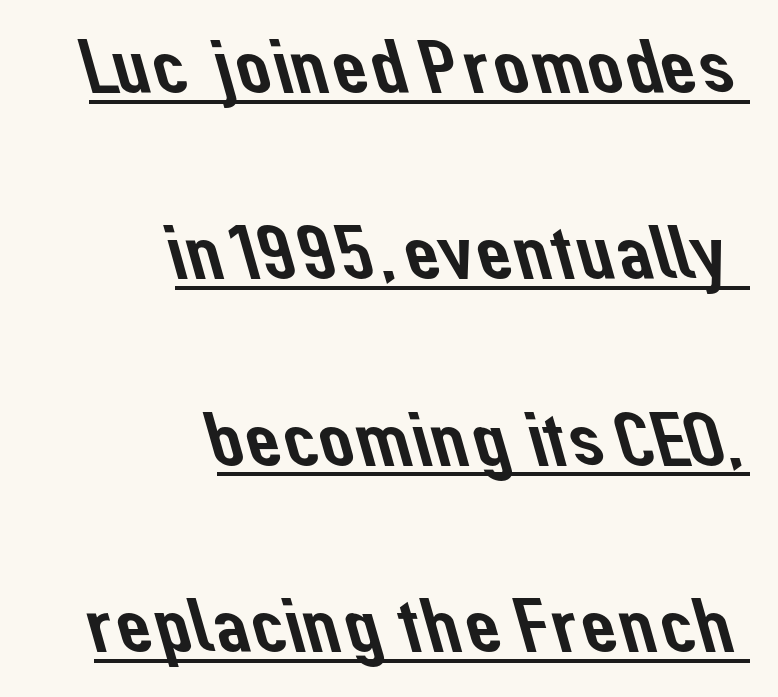
Does the copy run flush right? Yes — the right margin is perfectly even. Vertical spacing — loose. Caption: lettering with a line underneath. Is this a fixed-width face? No — the glyphs have proportional, varying widths. The rendering shows plain stroke endings on the letterforms — a sans-serif design.
